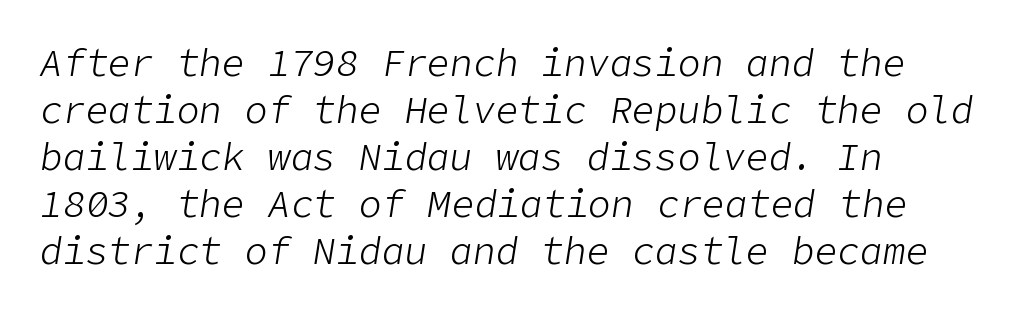
{"italic": "yes", "lean": "right", "slant_degrees": 9, "bold": "no", "weight": "light", "width": "normal", "stroke_contrast": "low", "x_height": "medium", "underline": "no", "align": "left", "line_spacing_ratio": 1.24, "letter_spacing": "normal", "letter_spacing_em": 0.0, "glyph_px": 38}
